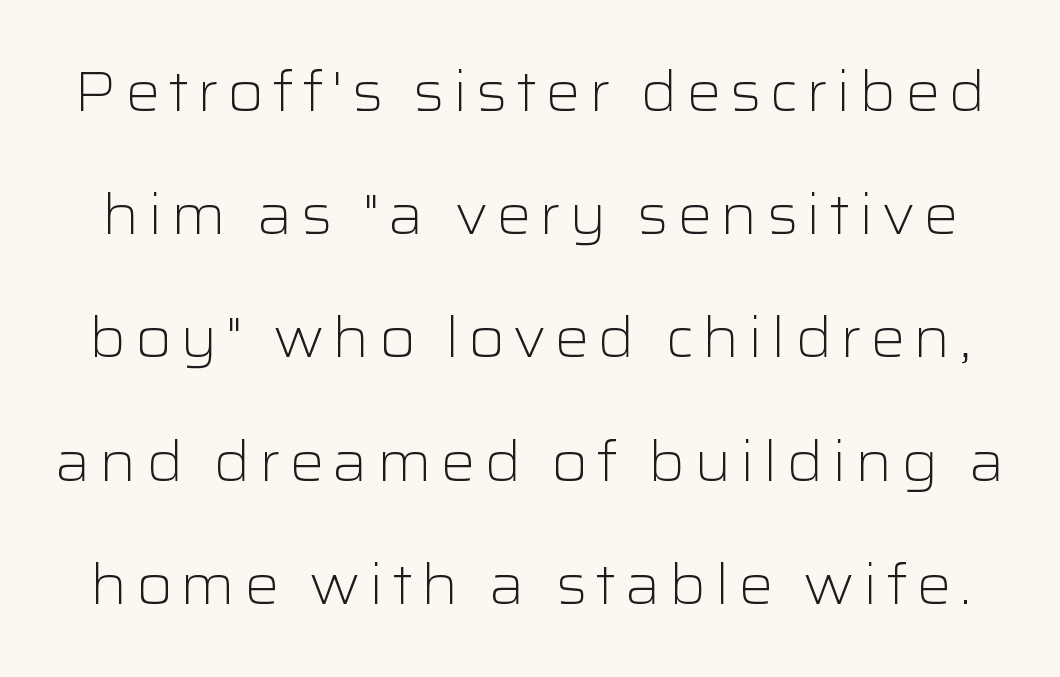
Here the designer chose a conventional face with non-uniform glyph widths. Nothing heavy about these letters — not bold at all. This block would shrink considerably if given ordinary leading; it's expanded now. You can tell from the bare stems that sans-serif type was used. The space directly below the letters is spotless. Characters remain perfectly vertical along every line.
